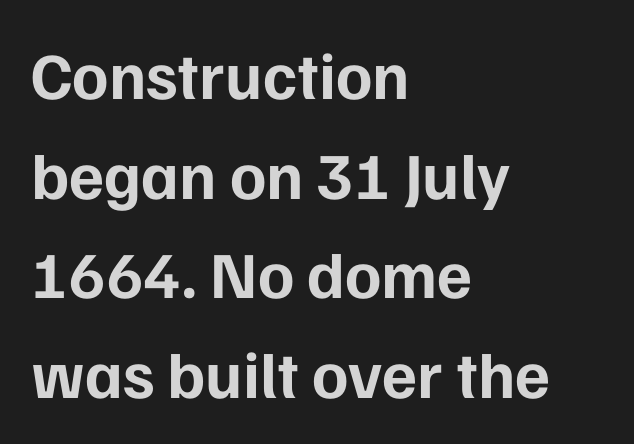
{"serif": "no", "italic": "no", "bold": "yes", "weight": "bold", "width": "normal", "stroke_contrast": "low", "x_height": "medium", "monospaced": "no", "underline": "no", "align": "left", "line_spacing": "normal", "line_spacing_ratio": 1.51, "letter_spacing": "normal", "letter_spacing_em": 0.0, "glyph_px": 66}
